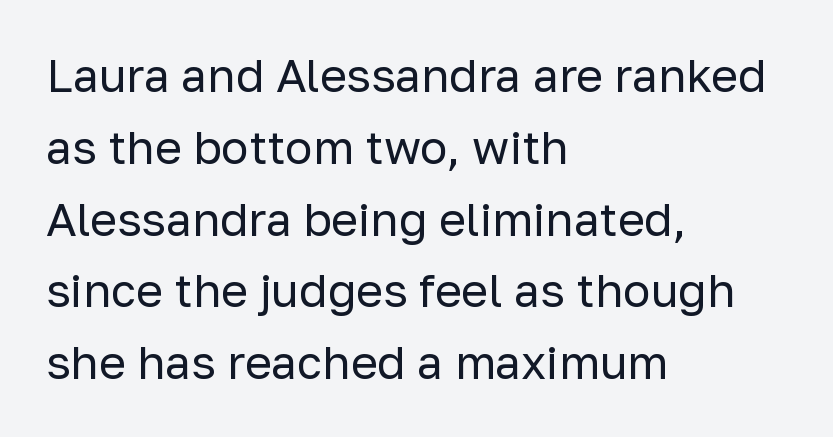
Quick note: interline space is typical. A clean baseline with only descenders dipping below it. Summary of weight: not heavy and not bold. The letters advance in unequal steps, a hallmark of proportional type. The rag falls on the right side of this text block. The passage shown has conventional tracking throughout.
